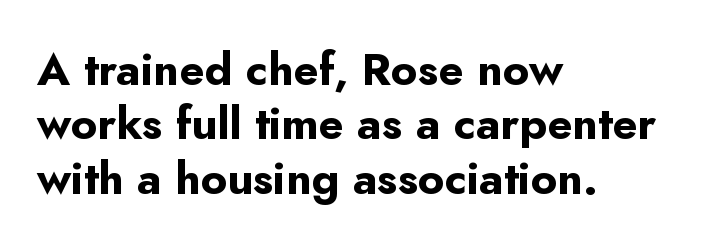
Posture: straight, roman, zero tilt. Note the varied advance widths — an 'i' is clearly narrower than an 'm'. Thick stems and heavy bowls — unmistakably bold. This rendering employs a face without finishing strokes, i.e., a sans-serif.
